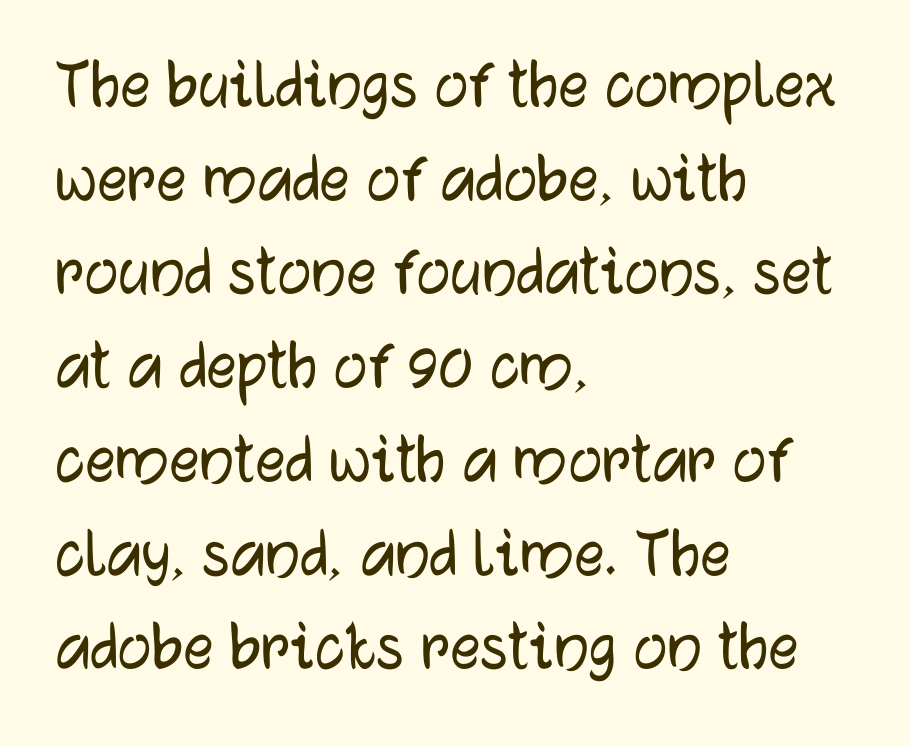
Q: Is the text italic (slanted)? A: No, it is upright.
Q: Is the typeface a serif or a sans-serif typeface? A: Sans-serif.
Q: Is the text underlined? A: No.
Q: How is the paragraph aligned? A: Left-aligned.
Q: Is the spacing between letters normal or unusually wide? A: Normal.
Q: Is the spacing between lines tight, normal or loose? A: Normal.
Q: Width (condensed, normal, or wide)? A: Normal.
Q: Stroke contrast? A: Low.
Q: x-height? A: Medium.
Q: Monospaced? A: No.
